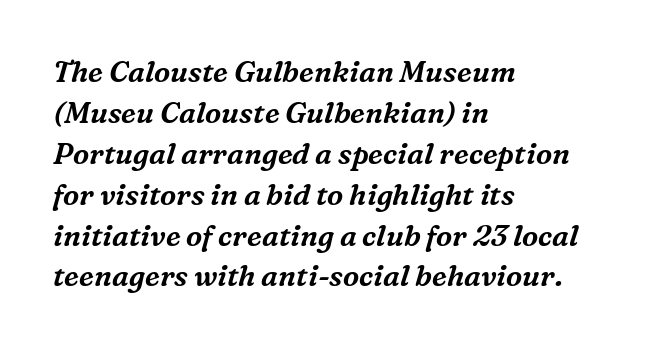
The image shows 29 px serif type, italic (leaning right); set left-aligned, normal line spacing (1.41x), normal letter spacing, not underlined; medium stroke contrast and a medium x-height.
